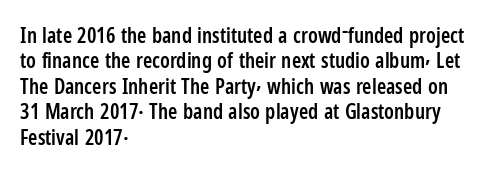
Q: Is the text bold? A: Semi-bold.
Q: Is the text italic (slanted)? A: No, it is upright.
Q: Is the text underlined? A: No.
Q: How is the paragraph aligned? A: Left-aligned.
Q: Is the spacing between letters normal or unusually wide? A: Normal.
